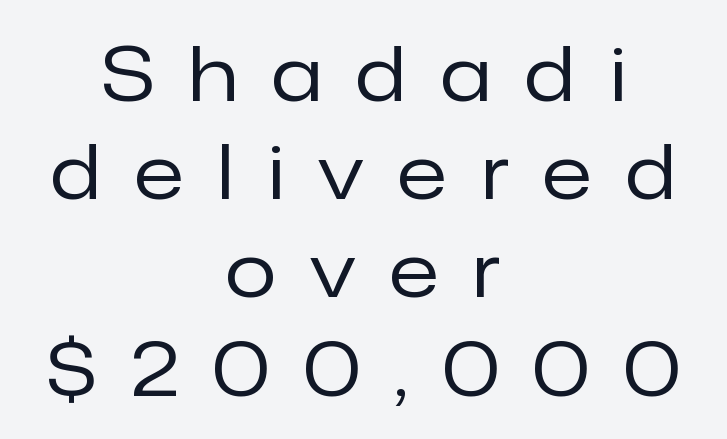
Q: Is the text bold? A: No.
Q: Is the text italic (slanted)? A: No, it is upright.
Q: Is the typeface a serif or a sans-serif typeface? A: Sans-serif.
Q: Is the text underlined? A: No.
Q: How is the paragraph aligned? A: Centered.
Q: Is the spacing between letters normal or unusually wide? A: Unusually wide.
Q: Is the spacing between lines tight, normal or loose? A: Normal.
Q: Width (condensed, normal, or wide)? A: Normal.
Q: Stroke contrast? A: Low.
Q: x-height? A: Medium.
Q: Monospaced? A: No.
